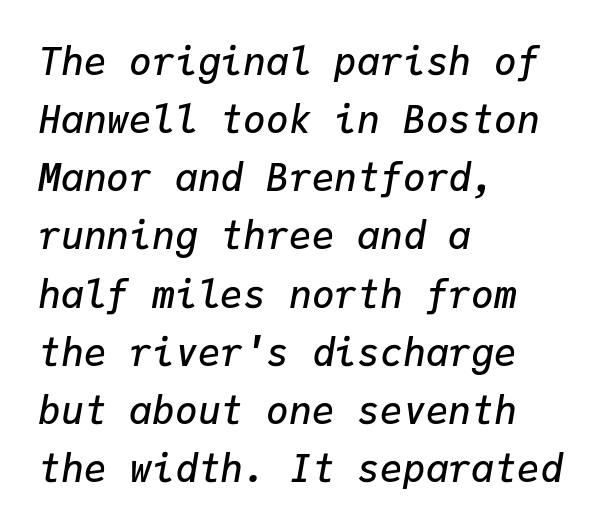
The image shows 38 px semibold type, italic (leaning right), monospaced; set left-aligned, normal line spacing (1.53x), normal letter spacing, not underlined; low stroke contrast and a medium x-height.
